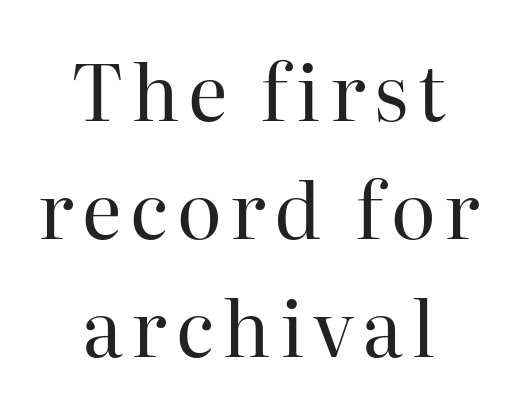
The image shows 77 px regular-weight serif type, upright; set centered, normal line spacing (1.53x), not underlined; high stroke contrast and a medium x-height.
